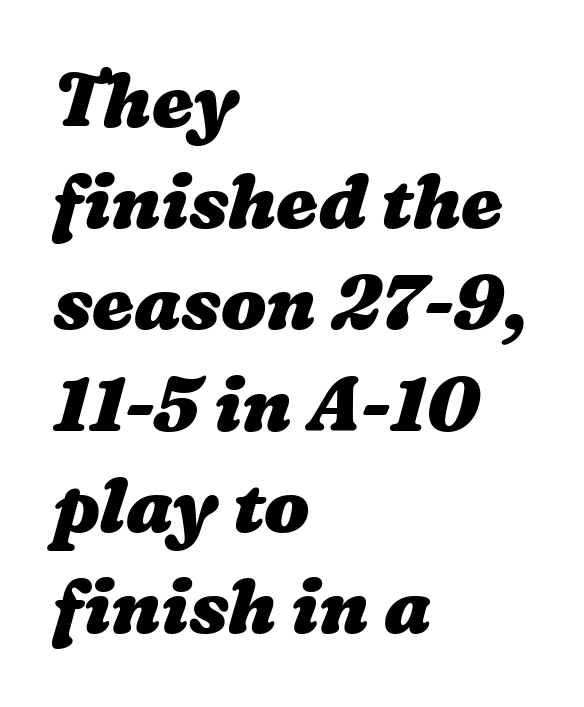
Q: Is the text bold? A: Yes.
Q: Is the text underlined? A: No.
Q: How is the paragraph aligned? A: Left-aligned.
Q: Is the spacing between letters normal or unusually wide? A: Normal.
Q: Is the spacing between lines tight, normal or loose? A: Normal.
Q: Width (condensed, normal, or wide)? A: Wide.
Q: Stroke contrast? A: Medium.
Q: x-height? A: Medium.
Q: Monospaced? A: No.
